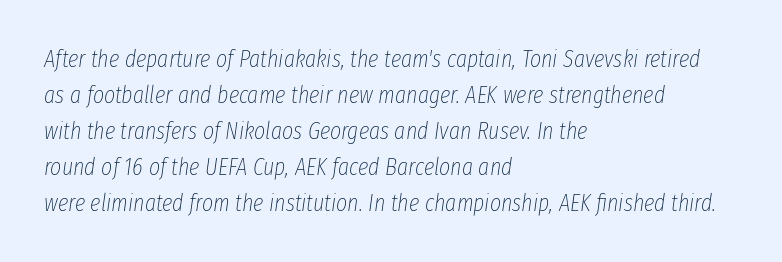
A typesetter would mark this as italic. Leading matches the norm, producing a regular column. Letters have the restrained weight of plain body copy at most. Words appear dense and cohesive because spacing is normal. The words here are not underlined.
